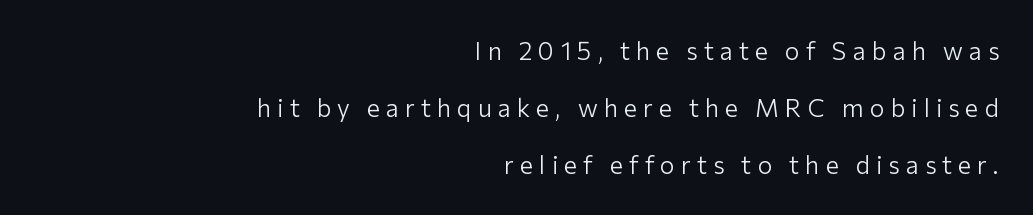
The image shows 25 px text type, upright; set right-aligned, loose line spacing (2.29x), unusually wide letter spacing (+0.24 em), not underlined.
